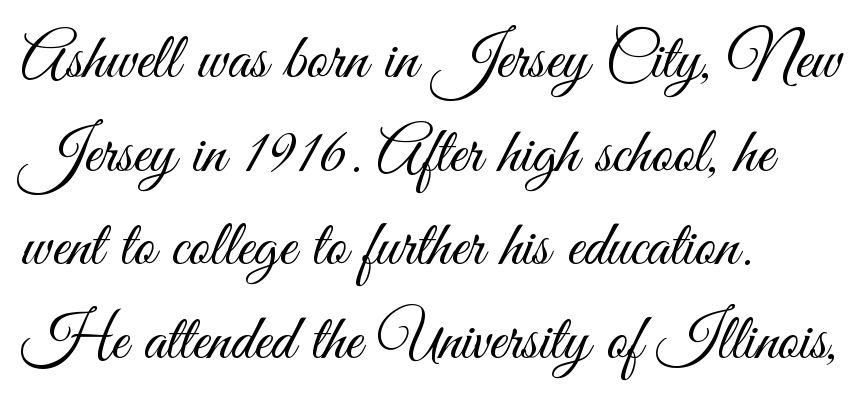
The image shows 65 px light, condensed sans-serif type; set left-aligned, normal line spacing (1.44x), normal letter spacing, not underlined; medium stroke contrast and a small x-height.
